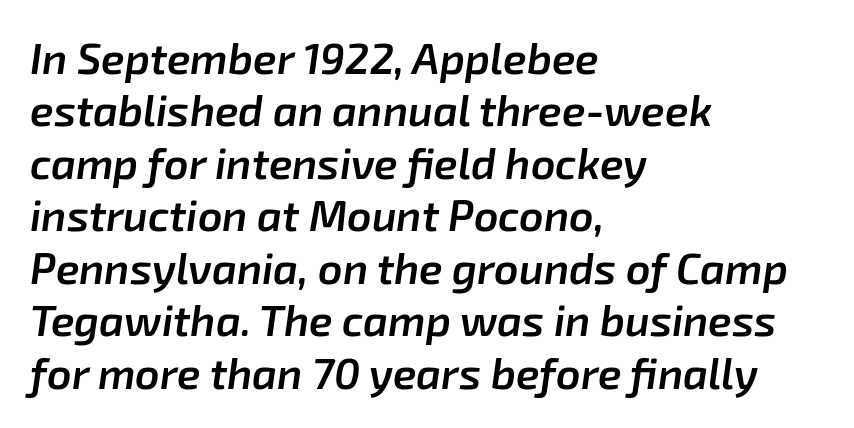
Q: Is the text bold? A: Semi-bold.
Q: Is the text italic (slanted)? A: Yes, it leans right by about 8 degrees.
Q: Is the text underlined? A: No.
Q: How is the paragraph aligned? A: Left-aligned.
Q: Is the spacing between letters normal or unusually wide? A: Normal.
Q: Width (condensed, normal, or wide)? A: Normal.
Q: Stroke contrast? A: Low.
Q: x-height? A: Medium.
Q: Monospaced? A: No.
